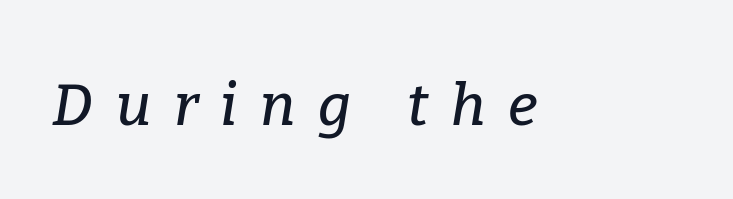
Character widths vary here, with narrow letters taking less room than wide ones. The typography opts for an oblique posture over an upright one. Does extra space separate the letters? Yes, quite a lot of it. Observe the serifs anchoring each vertical stroke in this sample.
